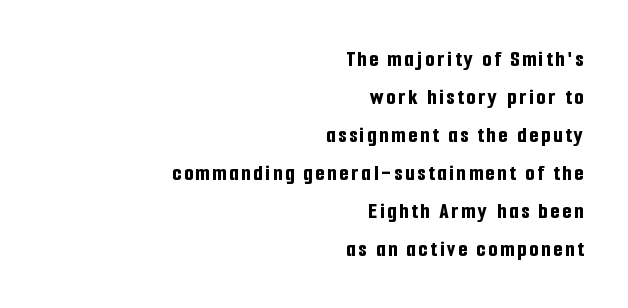
{"italic": "no", "bold": "yes", "underline": "no", "align": "right", "line_spacing": "normal", "line_spacing_ratio": 1.65, "glyph_px": 23}
